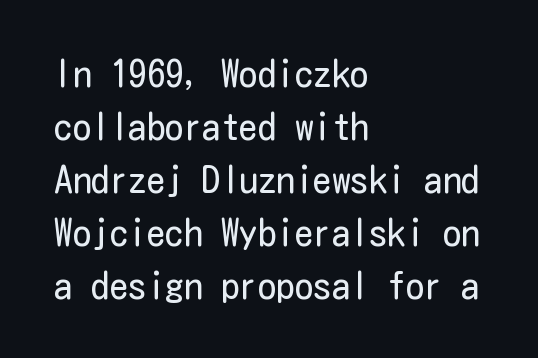
Q: Is the text bold? A: No.
Q: Is the text italic (slanted)? A: No, it is upright.
Q: Is the typeface a serif or a sans-serif typeface? A: Sans-serif.
Q: Is the text underlined? A: No.
Q: How is the paragraph aligned? A: Left-aligned.
Q: Is the spacing between letters normal or unusually wide? A: Normal.
Q: Is the spacing between lines tight, normal or loose? A: Normal.
Q: Width (condensed, normal, or wide)? A: Condensed.
Q: Stroke contrast? A: Low.
Q: x-height? A: Medium.
